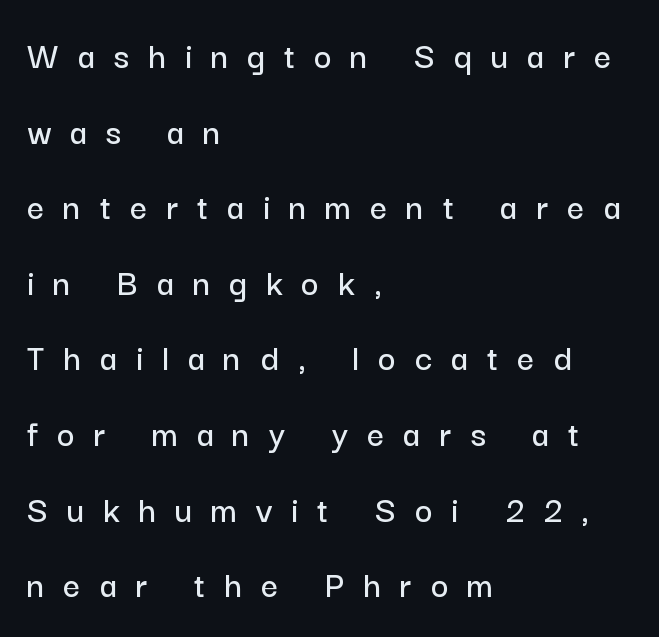
Display-style spreading of the glyphs; the letterfit is very open. Horizontal alignment here is leftward, the default for most running prose. What's the leading like? Stretched, with rows far apart. Look at the bottom of the vertical strokes: they stop flat, with no serifs.
